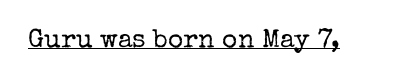
The image shows 26 px text type, upright; set normal letter spacing, underlined.
